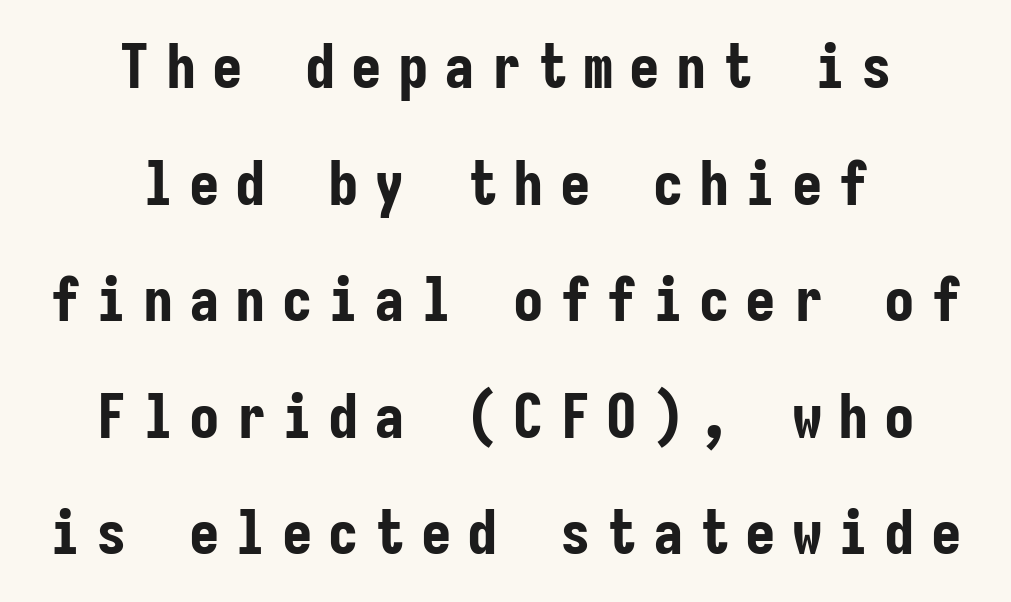
The letters march in equal steps, a hallmark of fixed-pitch type. The glyphs have the mass of a bold cut. Horizontal bands of white between lines are thick stripes. The space beneath each line is pristine and unruled. Alignment: centered. This sample uses an upright cut, with every glyph sitting square on the baseline.
